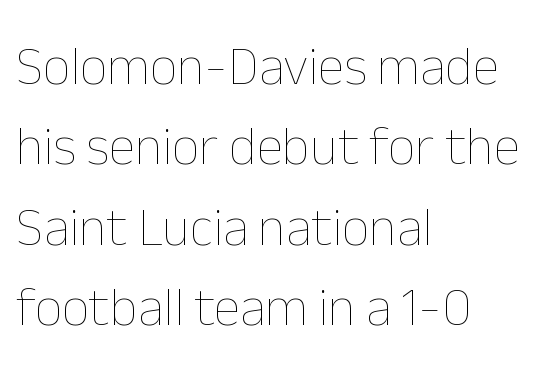
Character widths vary here, with narrow letters taking less room than wide ones. Does the leading feel generous? No, just average. Only glyphs here, with clear space below each row. The lines are quadded left. Style check: upright.
